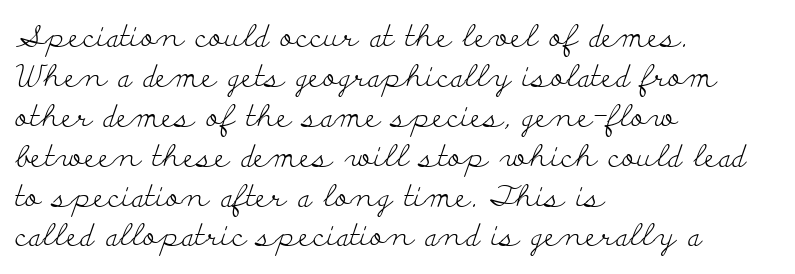
Casual observation: everything's shoved over to the left. The strip under each line holds only bare page. Regular leading. The cut favours lightness, reaching ordinary text weight at its darkest.
